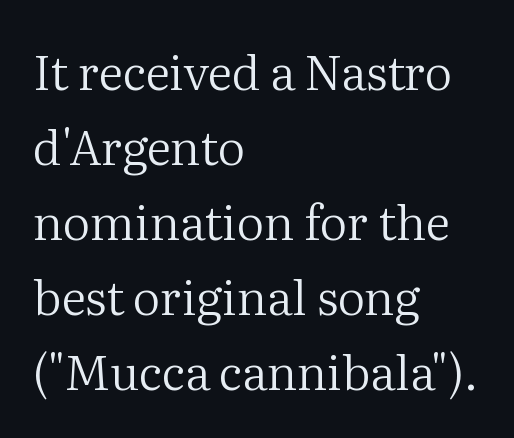
The glyphs in this specimen are seriffed. Stroke mass is kept to a normal reading level or below. Note the varied advance widths — an 'i' is clearly narrower than an 'm'. All the whitespace from short lines collects on the right.
